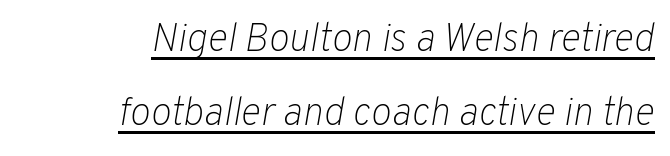
The image shows 39 px light type, italic (leaning right); set right-aligned, line spacing 1.89x, normal letter spacing, underlined; low stroke contrast and a medium x-height.
